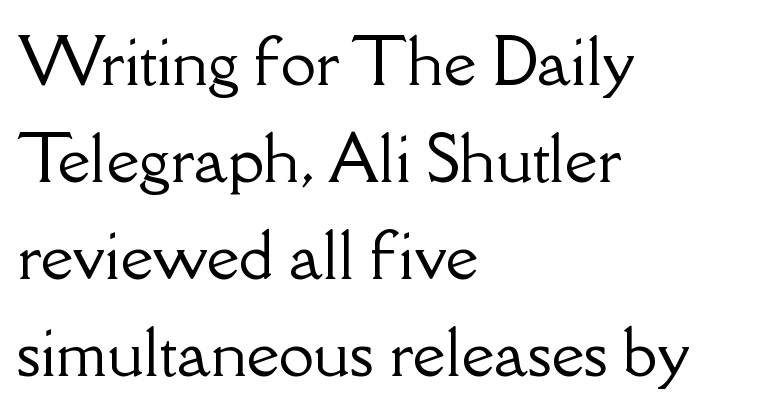
{"serif": "yes", "italic": "no", "width": "normal", "stroke_contrast": "low", "x_height": "small", "monospaced": "no", "underline": "no", "align": "left", "line_spacing": "normal", "line_spacing_ratio": 1.54, "letter_spacing": "normal", "letter_spacing_em": 0.0, "glyph_px": 63}
